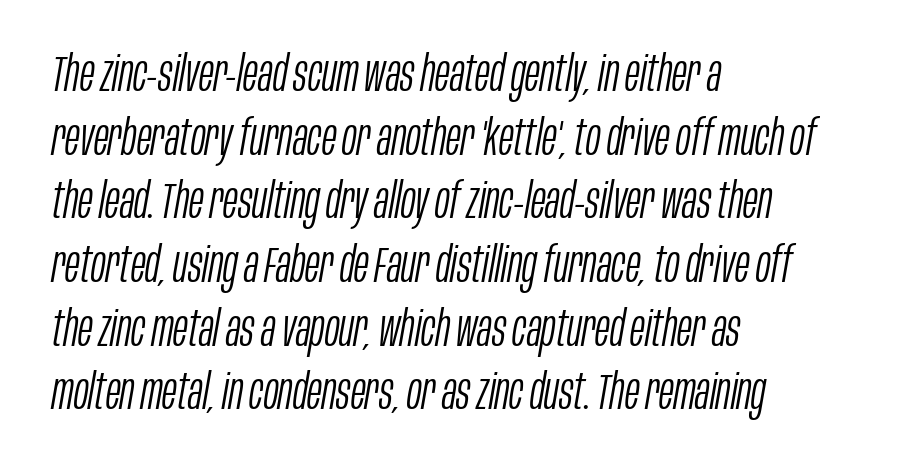
{"italic": "yes", "lean": "right", "slant_degrees": 10, "bold": "no", "weight": "light", "width": "condensed", "stroke_contrast": "low", "x_height": "large", "monospaced": "no", "underline": "no", "align": "left", "line_spacing": "normal", "line_spacing_ratio": 1.3, "letter_spacing": "normal", "letter_spacing_em": 0.0, "glyph_px": 49}
